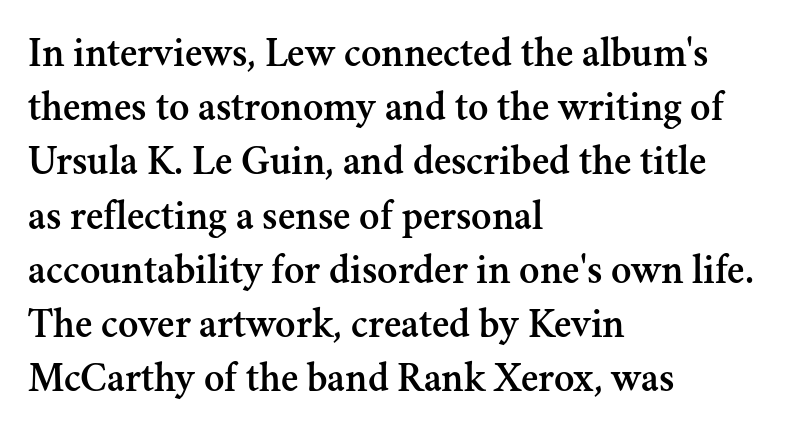
The image shows 42 px serif type, upright; set left-aligned, normal line spacing (1.29x), normal letter spacing, not underlined; medium stroke contrast and a small x-height.
